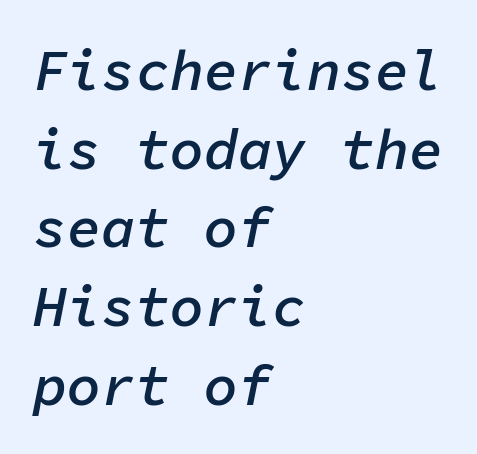
The image shows 57 px semibold type, italic (leaning right), monospaced; set left-aligned, normal line spacing (1.38x), normal letter spacing, not underlined; low stroke contrast and a medium x-height.
